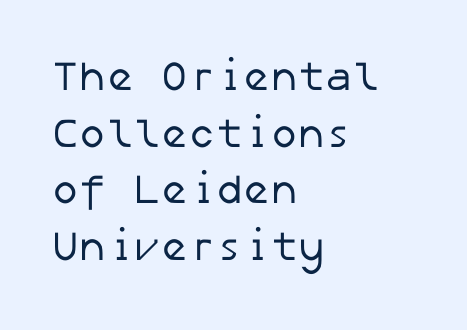
In terms of letterspacing, this is plain default setting. Classification — sans serif. Descenders hang freely into open space. Stroke thickness stays within the range of a standard reading face or lighter.
